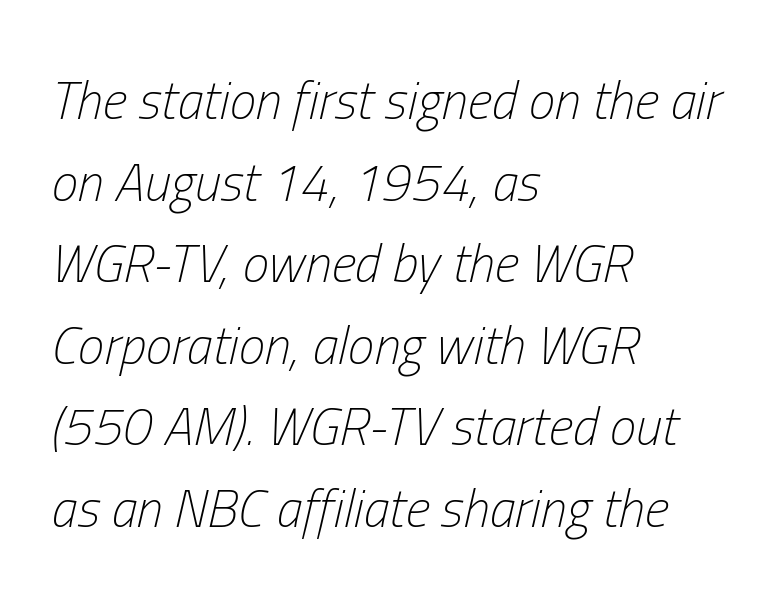
Q: Is the text bold? A: No.
Q: Is the text italic (slanted)? A: Yes, it leans right by about 13 degrees.
Q: Is the text underlined? A: No.
Q: How is the paragraph aligned? A: Left-aligned.
Q: Is the spacing between letters normal or unusually wide? A: Normal.
Q: Is the spacing between lines tight, normal or loose? A: Normal.
Q: Width (condensed, normal, or wide)? A: Condensed.
Q: Stroke contrast? A: Low.
Q: x-height? A: Medium.
Q: Monospaced? A: No.
